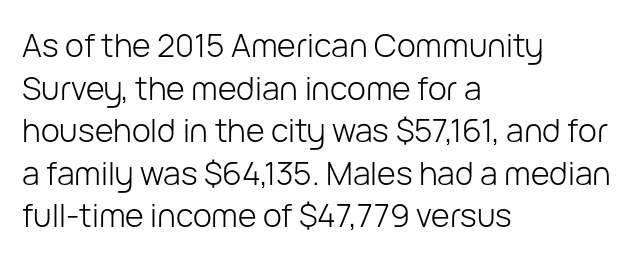
Q: Is the text bold? A: No.
Q: Is the text italic (slanted)? A: No, it is upright.
Q: Is the typeface a serif or a sans-serif typeface? A: Sans-serif.
Q: Is the text underlined? A: No.
Q: How is the paragraph aligned? A: Left-aligned.
Q: Is the spacing between letters normal or unusually wide? A: Normal.
Q: Is the spacing between lines tight, normal or loose? A: Normal.
Q: Width (condensed, normal, or wide)? A: Normal.
Q: Stroke contrast? A: Low.
Q: x-height? A: Medium.
Q: Monospaced? A: No.
